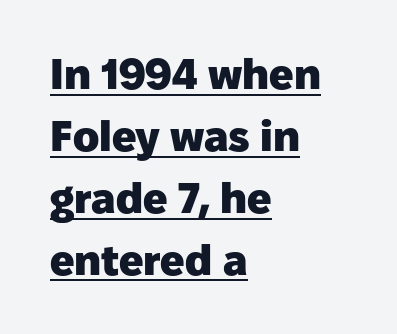
The image shows 43 px heavy sans-serif type, upright; set left-aligned, normal line spacing (1.44x), normal letter spacing, underlined; low stroke contrast and a medium x-height.
